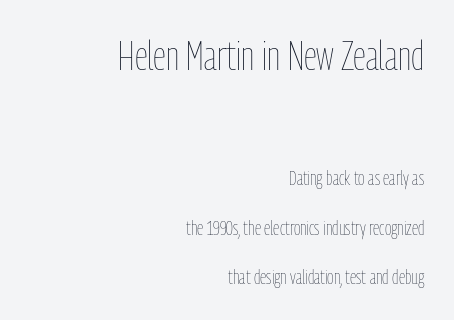
The cut favours lightness, reaching ordinary text weight at its darkest. The lines in this sample share a right terminus and differ only in where they begin. Of the two passages, the one on top uses the larger point size. The baseline area is clear. The face used here is proportionally spaced, like ordinary book or web type.
